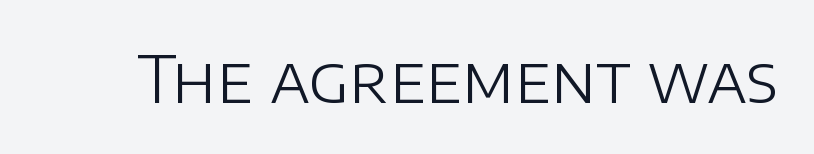
{"serif": "no", "italic": "no", "bold": "no", "weight": "light", "width": "normal", "stroke_contrast": "low", "x_height": "large", "monospaced": "no", "underline": "no", "letter_spacing": "normal", "letter_spacing_em": 0.0, "glyph_px": 65}
